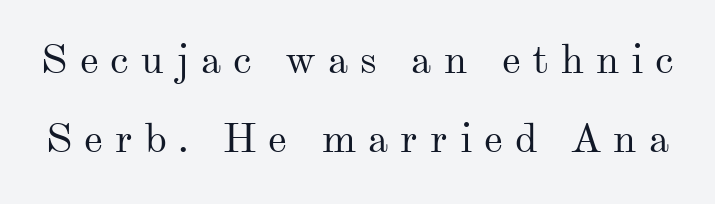
Someone cranked the tracking dial way up on this one. Characters remain perfectly vertical along every line. The glyphs are unaccompanied by any horizontal stroke below them. These lines are rendered in a variable-pitch font. What's the leading like? Stretched, with rows far apart.
